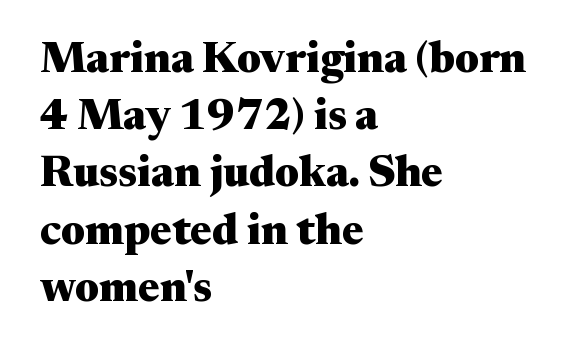
The glyphs are unaccompanied by any horizontal stroke below them. Look at the bottom of the vertical strokes: they flare into serifs here. Style check: upright. The face used here is proportionally spaced, like ordinary book or web type. Regular leading.
